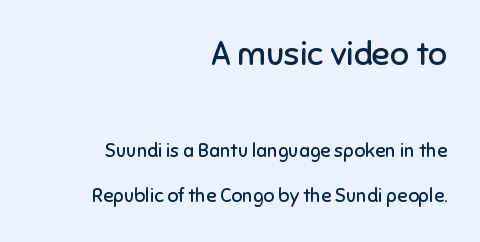
Q: Is the text bold? A: No.
Q: Is the text italic (slanted)? A: No, it is upright.
Q: Is the typeface a serif or a sans-serif typeface? A: Sans-serif.
Q: Is the text underlined? A: No.
Q: How is the paragraph aligned? A: Right-aligned.
Q: Is the spacing between letters normal or unusually wide? A: Normal.
Q: Is the spacing between lines tight, normal or loose? A: Loose.
Q: Which block of text is set in a larger size, the first (top) or the second (bottom)? A: The first (top) one.
Q: Width (condensed, normal, or wide)? A: Normal.
Q: Stroke contrast? A: Low.
Q: x-height? A: Medium.
Q: Monospaced? A: No.
